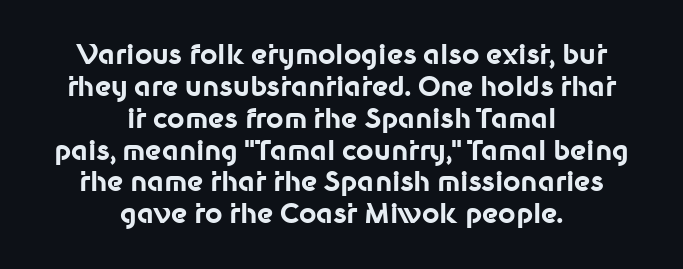
The image shows 27 px bold type, upright; set centered, line spacing 1.18x, normal letter spacing, not underlined.
